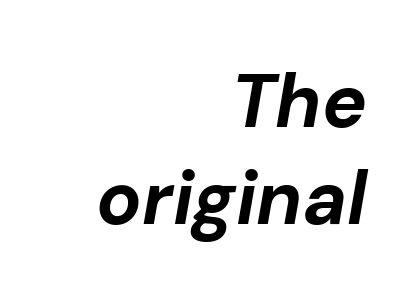
The image shows 75 px bold type, italic (leaning right); set right-aligned, normal line spacing (1.29x), normal letter spacing, not underlined; low stroke contrast and a medium x-height.
